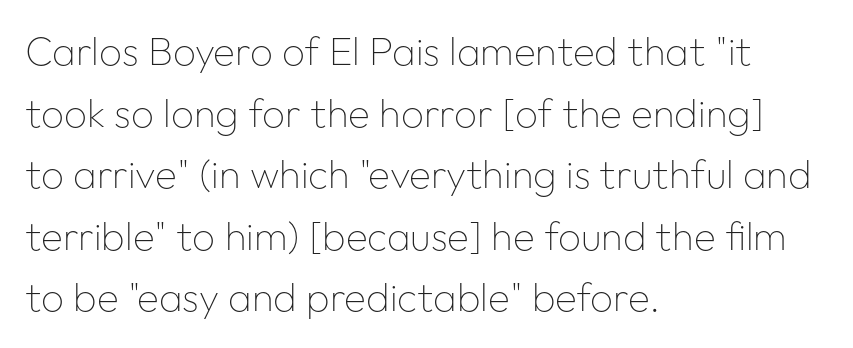
The image shows 40 px thin sans-serif type, upright; set left-aligned, normal line spacing (1.54x), normal letter spacing, not underlined; low stroke contrast and a medium x-height.
